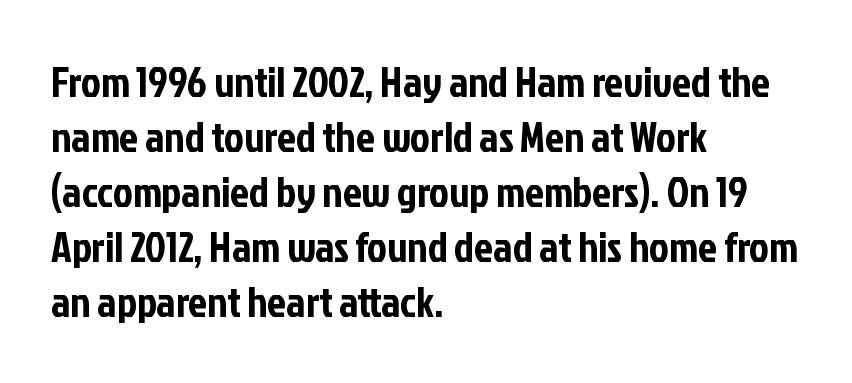
Q: Is the text italic (slanted)? A: No, it is upright.
Q: Is the typeface a serif or a sans-serif typeface? A: Sans-serif.
Q: Is the text underlined? A: No.
Q: How is the paragraph aligned? A: Left-aligned.
Q: Is the spacing between letters normal or unusually wide? A: Normal.
Q: Is the spacing between lines tight, normal or loose? A: Normal.
Q: Width (condensed, normal, or wide)? A: Condensed.
Q: Stroke contrast? A: Low.
Q: x-height? A: Medium.
Q: Monospaced? A: No.
